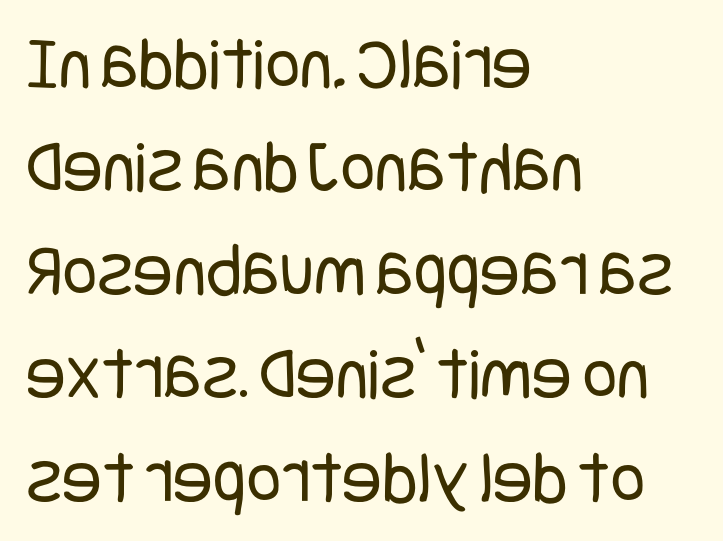
{"serif": "no", "italic": "no", "bold": "no", "weight": "regular", "width": "condensed", "stroke_contrast": "low", "x_height": "large", "underline": "no", "align": "left", "line_spacing": "normal", "line_spacing_ratio": 1.38, "letter_spacing": "normal", "letter_spacing_em": 0.0, "glyph_px": 75}
